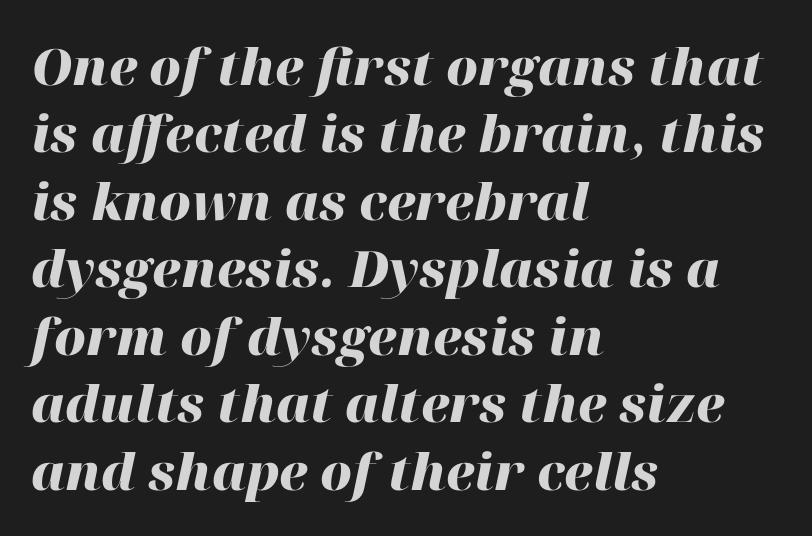
{"italic": "yes", "lean": "right", "slant_degrees": 12, "bold": "yes", "weight": "heavy", "width": "normal", "stroke_contrast": "high", "x_height": "medium", "monospaced": "no", "underline": "no", "align": "left", "line_spacing": "normal", "line_spacing_ratio": 1.35, "letter_spacing": "normal", "letter_spacing_em": 0.0, "glyph_px": 50}
